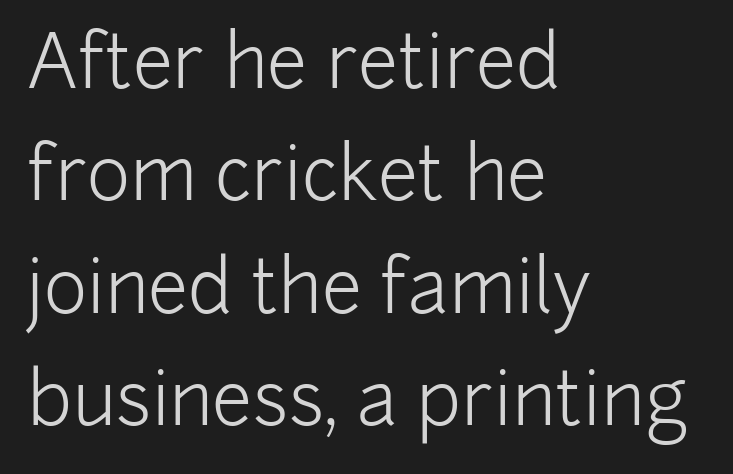
{"serif": "no", "italic": "no", "bold": "no", "weight": "light", "width": "normal", "stroke_contrast": "low", "x_height": "medium", "monospaced": "no", "underline": "no", "align": "left", "line_spacing": "normal", "line_spacing_ratio": 1.54, "letter_spacing": "normal", "letter_spacing_em": 0.0, "glyph_px": 73}
